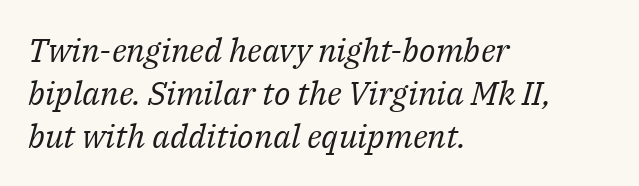
Counters stay open thanks to moderate or lighter strokes. Look at the tracking — it's just the regular setting, nothing added. The font family rendered here belongs to the serif group. Looks like regular typesetting: each glyph gets only the width it needs. Each line starts at the same left margin while the right side varies. The typography opts for an oblique posture over an upright one.
